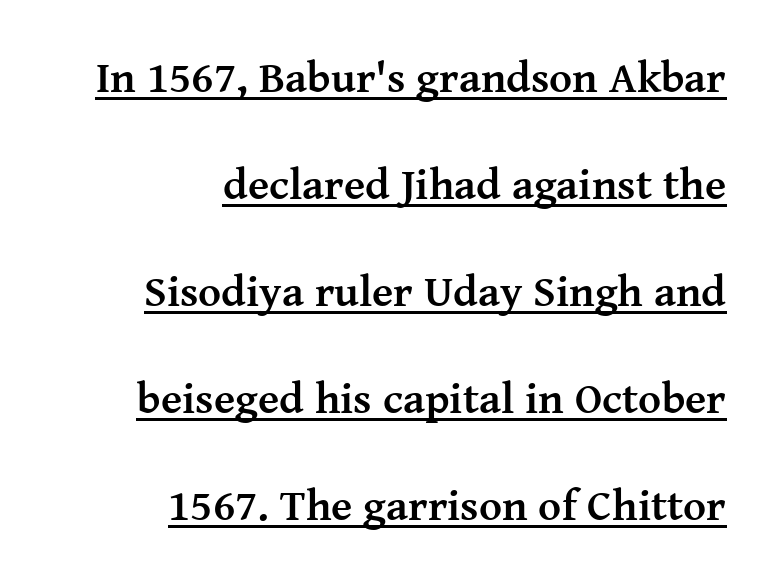
{"serif": "yes", "italic": "no", "bold": "yes", "weight": "semibold", "width": "normal", "stroke_contrast": "medium", "x_height": "medium", "monospaced": "no", "underline": "yes", "align": "right", "line_spacing": "loose", "line_spacing_ratio": 2.43, "letter_spacing": "normal", "letter_spacing_em": 0.0, "glyph_px": 44}
